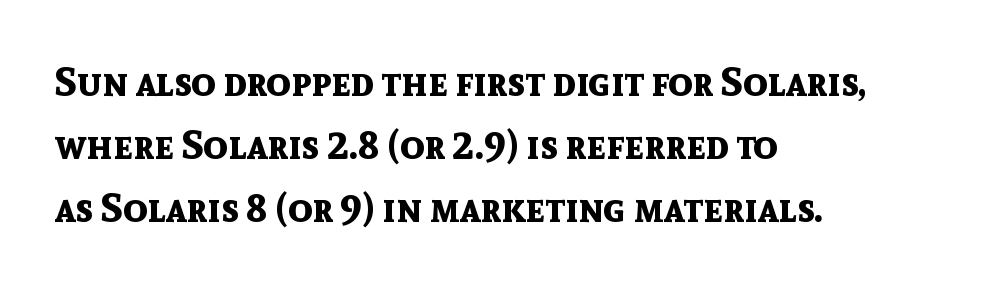
{"serif": "no", "italic": "no", "bold": "yes", "weight": "bold", "width": "normal", "x_height": "medium", "monospaced": "no", "underline": "no", "align": "left", "line_spacing": "normal", "line_spacing_ratio": 1.58, "letter_spacing": "normal", "letter_spacing_em": 0.0, "glyph_px": 40}
